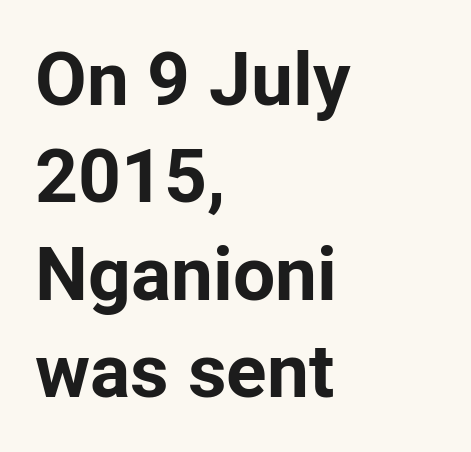
{"serif": "no", "italic": "no", "bold": "yes", "weight": "bold", "width": "normal", "stroke_contrast": "low", "x_height": "medium", "monospaced": "no", "underline": "no", "align": "left", "line_spacing": "normal", "line_spacing_ratio": 1.3, "letter_spacing": "normal", "letter_spacing_em": 0.0, "glyph_px": 75}
